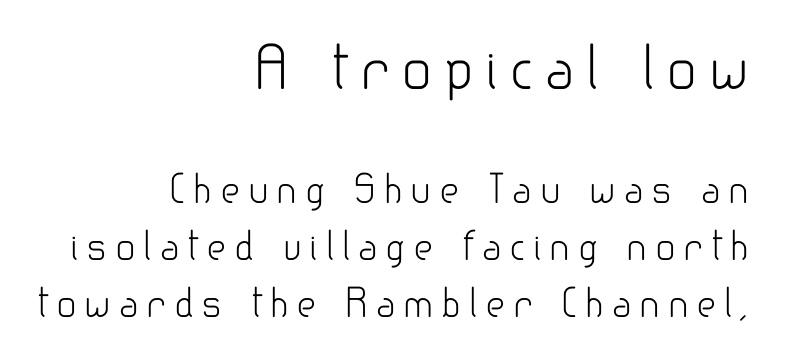
{"serif": "no", "italic": "no", "bold": "no", "weight": "light", "width": "normal", "stroke_contrast": "low", "x_height": "small", "monospaced": "no", "underline": "no", "align": "right", "line_spacing": "normal", "line_spacing_ratio": 1.5, "letter_spacing": "wide", "letter_spacing_em": 0.2, "larger_block": "first", "size_ratio": 1.5, "glyph_px": 57}
